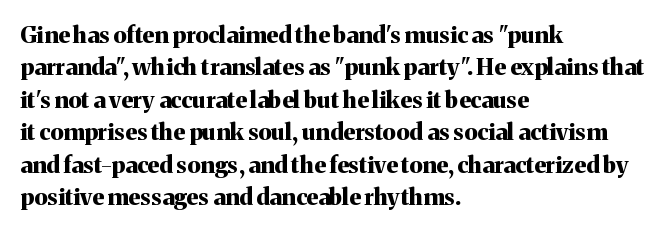
The image shows 23 px bold type, upright; set left-aligned, normal line spacing (1.41x), normal letter spacing, not underlined.
